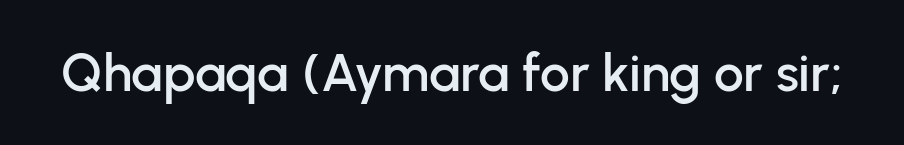
Q: Is the text italic (slanted)? A: No, it is upright.
Q: Is the typeface a serif or a sans-serif typeface? A: Sans-serif.
Q: Is the text underlined? A: No.
Q: Is the spacing between letters normal or unusually wide? A: Normal.
Q: Width (condensed, normal, or wide)? A: Normal.
Q: Stroke contrast? A: Low.
Q: x-height? A: Medium.
Q: Monospaced? A: No.
